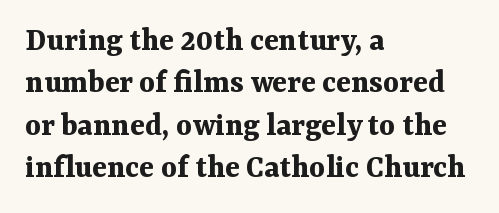
Q: Is the text bold? A: Yes.
Q: Is the text italic (slanted)? A: No, it is upright.
Q: Is the typeface a serif or a sans-serif typeface? A: Serif.
Q: Is the text underlined? A: No.
Q: How is the paragraph aligned? A: Left-aligned.
Q: Is the spacing between letters normal or unusually wide? A: Normal.
Q: Is the spacing between lines tight, normal or loose? A: Normal.
Q: Width (condensed, normal, or wide)? A: Normal.
Q: Stroke contrast? A: Medium.
Q: x-height? A: Medium.
Q: Monospaced? A: No.
